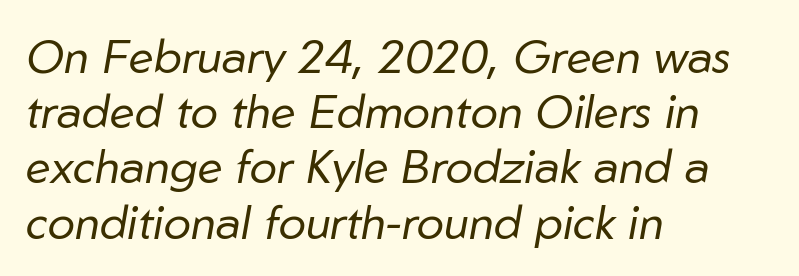
{"italic": "yes", "lean": "right", "slant_degrees": 10, "bold": "no", "weight": "regular", "width": "normal", "stroke_contrast": "low", "x_height": "medium", "monospaced": "no", "underline": "no", "align": "left", "line_spacing_ratio": 1.2, "letter_spacing": "normal", "letter_spacing_em": 0.0, "glyph_px": 46}
